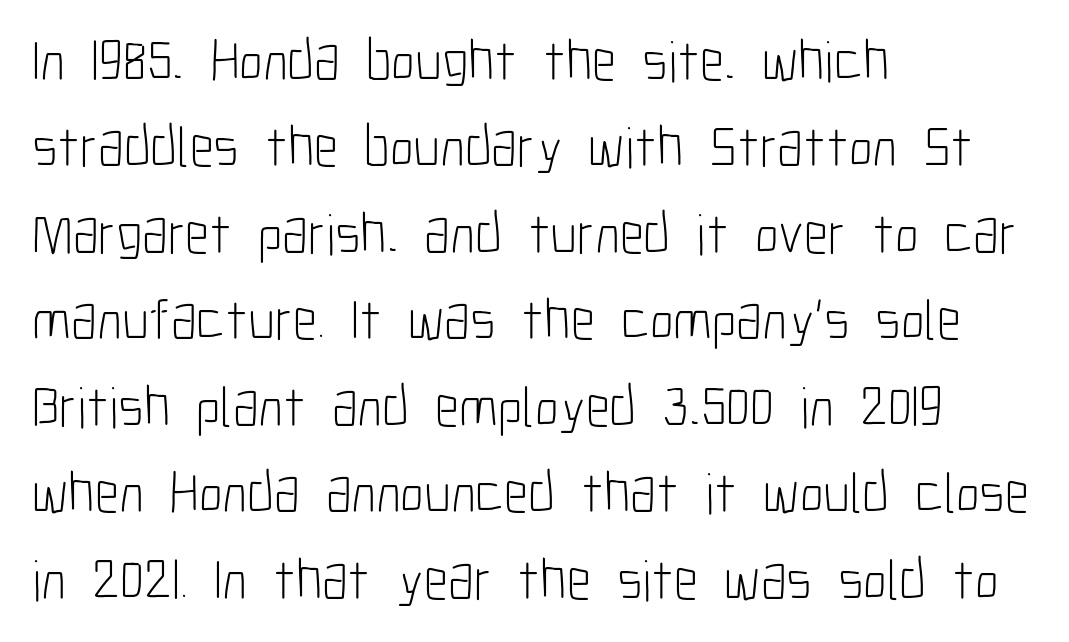
The image shows 58 px light, condensed sans-serif type, upright; set left-aligned, normal line spacing (1.49x), normal letter spacing, not underlined; low stroke contrast and a medium x-height.
